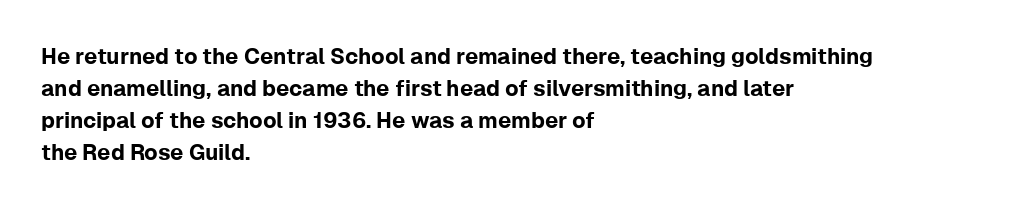
The image shows 22 px text type, upright; set left-aligned, normal line spacing (1.46x), normal letter spacing, not underlined.
